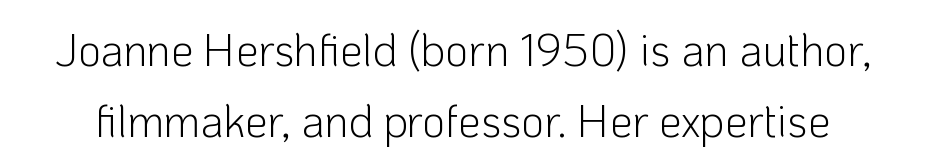
{"serif": "no", "italic": "no", "bold": "no", "weight": "light", "width": "normal", "stroke_contrast": "low", "x_height": "medium", "monospaced": "no", "underline": "no", "line_spacing": "normal", "line_spacing_ratio": 1.57, "letter_spacing": "normal", "letter_spacing_em": 0.0, "glyph_px": 45}
